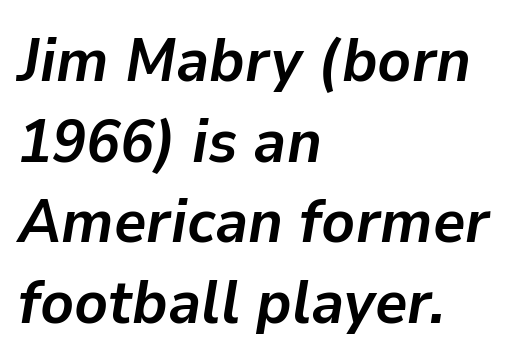
Q: Is the text bold? A: Yes.
Q: Is the text italic (slanted)? A: Yes, it leans right by about 9 degrees.
Q: Is the text underlined? A: No.
Q: How is the paragraph aligned? A: Left-aligned.
Q: Is the spacing between letters normal or unusually wide? A: Normal.
Q: Is the spacing between lines tight, normal or loose? A: Normal.
Q: Width (condensed, normal, or wide)? A: Normal.
Q: Stroke contrast? A: Low.
Q: x-height? A: Medium.
Q: Monospaced? A: No.
